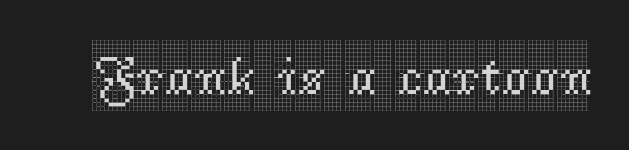
{"serif": "yes", "italic": "no", "width": "condensed", "x_height": "large", "monospaced": "no", "underline": "no", "letter_spacing": "normal", "letter_spacing_em": 0.0, "glyph_px": 54}
